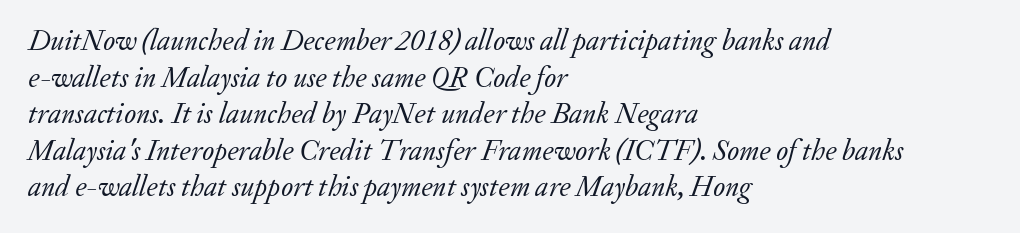
The image shows 29 px regular-weight serif type, italic (leaning right); set left-aligned, normal line spacing (1.26x), normal letter spacing, not underlined; low stroke contrast and a small x-height.
